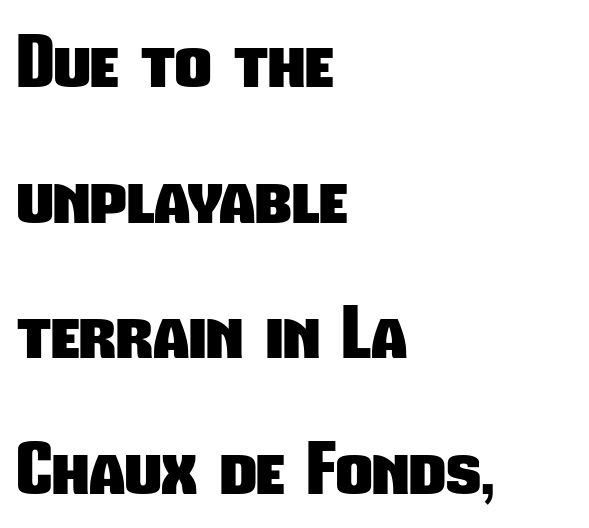
{"serif": "no", "bold": "yes", "weight": "heavy", "width": "condensed", "stroke_contrast": "low", "x_height": "medium", "monospaced": "no", "underline": "no", "align": "left", "line_spacing": "loose", "line_spacing_ratio": 1.91, "letter_spacing": "normal", "letter_spacing_em": 0.0, "glyph_px": 71}
